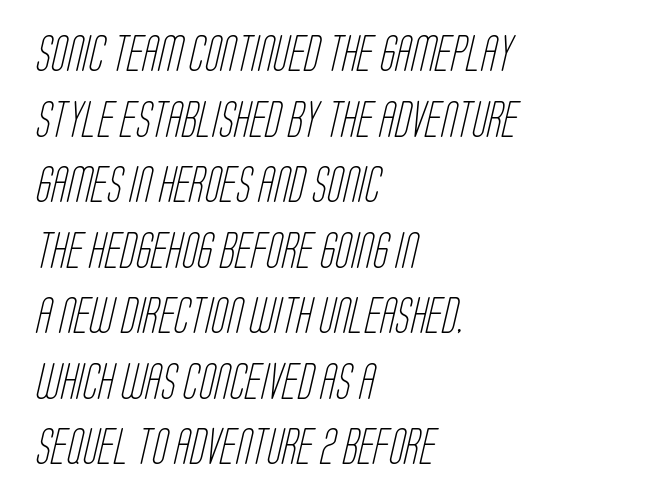
Proportional: the letters do not fall into vertical columns. Each stroke keeps to a modest, everyday thickness or less. The font family rendered here belongs to the sans-serif group. Inter-character spacing is left at the font's built-in metrics. Layout note: lines flush left. This rendering features lettering with no underline.
